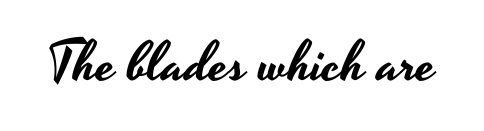
The image shows 56 px wide sans-serif type; set normal letter spacing, not underlined; low stroke contrast and a small x-height.
